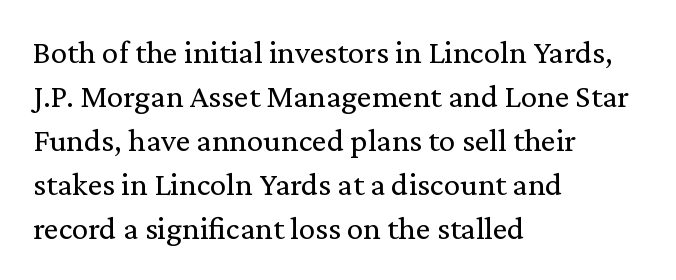
The letters advance in unequal steps, a hallmark of proportional type. The face used here is rendered with its standard letterfit. The lines in this sample share a left origin and differ only in where they stop. Check the space under the baseline: it is left empty. This block has exactly the height ordinary leading produces. Is this a sans? No — the strokes have serifs.
